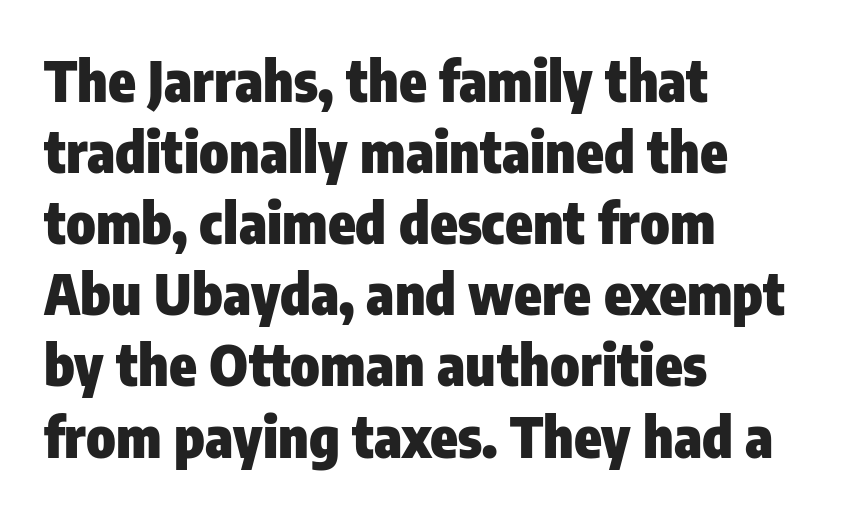
The image shows 56 px heavy, condensed sans-serif type, upright; set left-aligned, normal line spacing (1.27x), normal letter spacing, not underlined; low stroke contrast and a medium x-height.
